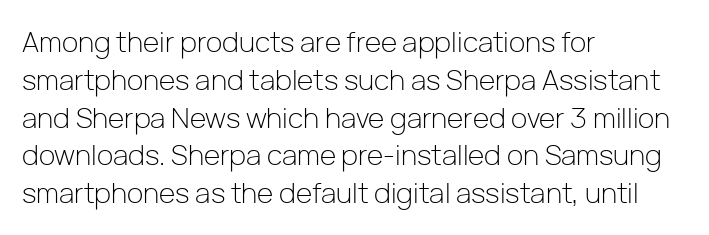
Q: Is the text bold? A: No.
Q: Is the text italic (slanted)? A: No, it is upright.
Q: Is the typeface a serif or a sans-serif typeface? A: Sans-serif.
Q: Is the text underlined? A: No.
Q: How is the paragraph aligned? A: Left-aligned.
Q: Is the spacing between letters normal or unusually wide? A: Normal.
Q: Is the spacing between lines tight, normal or loose? A: Normal.
Q: Width (condensed, normal, or wide)? A: Normal.
Q: Stroke contrast? A: Low.
Q: x-height? A: Medium.
Q: Monospaced? A: No.
